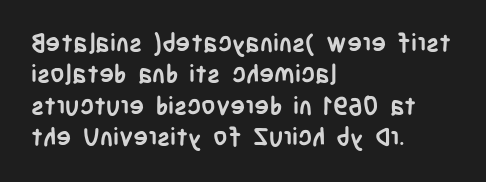
Q: Is the text bold? A: Yes.
Q: Is the text italic (slanted)? A: No, it is upright.
Q: Is the text underlined? A: No.
Q: How is the paragraph aligned? A: Left-aligned.
Q: Is the spacing between letters normal or unusually wide? A: Normal.
Q: Is the spacing between lines tight, normal or loose? A: Normal.
